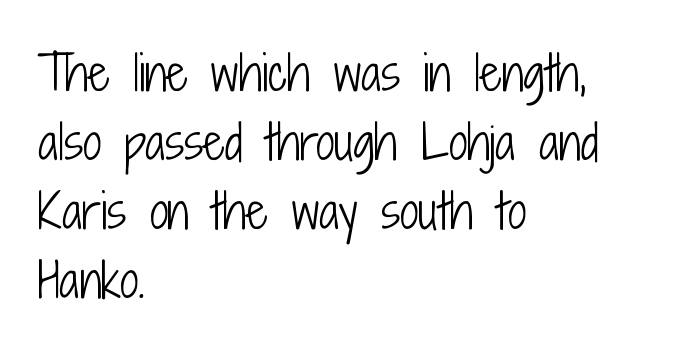
The image shows 47 px light, condensed sans-serif type, upright; set left-aligned, normal line spacing (1.47x), normal letter spacing, not underlined; low stroke contrast and a medium x-height.
